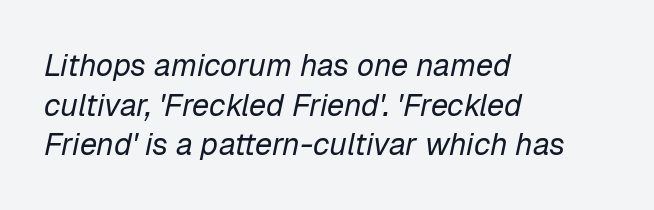
Q: Is the text bold? A: No.
Q: Is the text italic (slanted)? A: Yes, it leans right by about 12 degrees.
Q: Is the text underlined? A: No.
Q: How is the paragraph aligned? A: Left-aligned.
Q: Is the spacing between letters normal or unusually wide? A: Normal.
Q: Is the spacing between lines tight, normal or loose? A: Normal.
Q: Width (condensed, normal, or wide)? A: Normal.
Q: Stroke contrast? A: Low.
Q: x-height? A: Medium.
Q: Monospaced? A: No.
